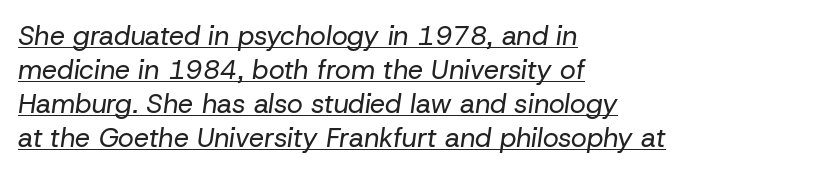
The image shows 27 px text type, italic (leaning right); set left-aligned, normal line spacing (1.26x), normal letter spacing, underlined.
